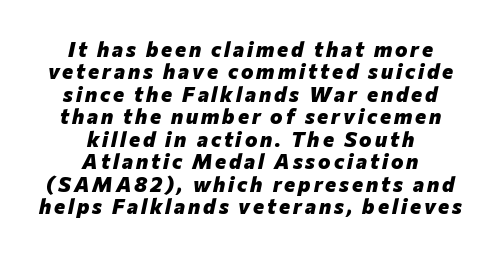
The image shows 21 px bold type, italic (leaning right); set centered, tight line spacing (1.07x), not underlined.
